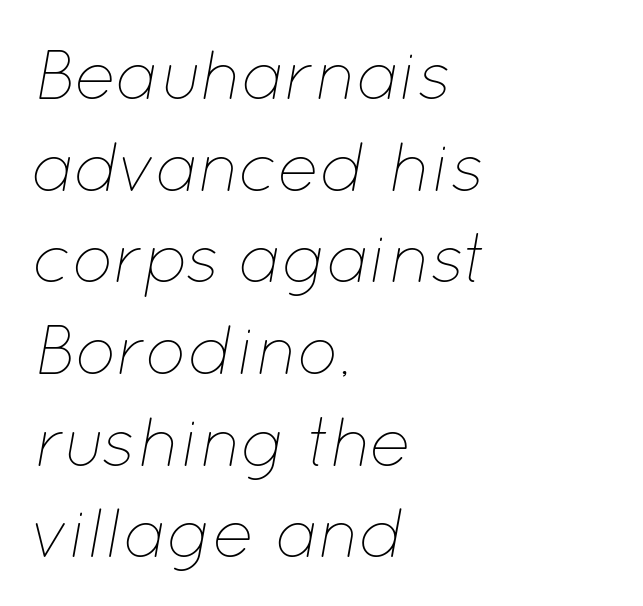
Q: Is the text bold? A: No.
Q: Is the text italic (slanted)? A: Yes, it leans right by about 12 degrees.
Q: Is the text underlined? A: No.
Q: How is the paragraph aligned? A: Left-aligned.
Q: Is the spacing between letters normal or unusually wide? A: Normal.
Q: Is the spacing between lines tight, normal or loose? A: Normal.
Q: Width (condensed, normal, or wide)? A: Normal.
Q: Stroke contrast? A: Low.
Q: x-height? A: Medium.
Q: Monospaced? A: No.
